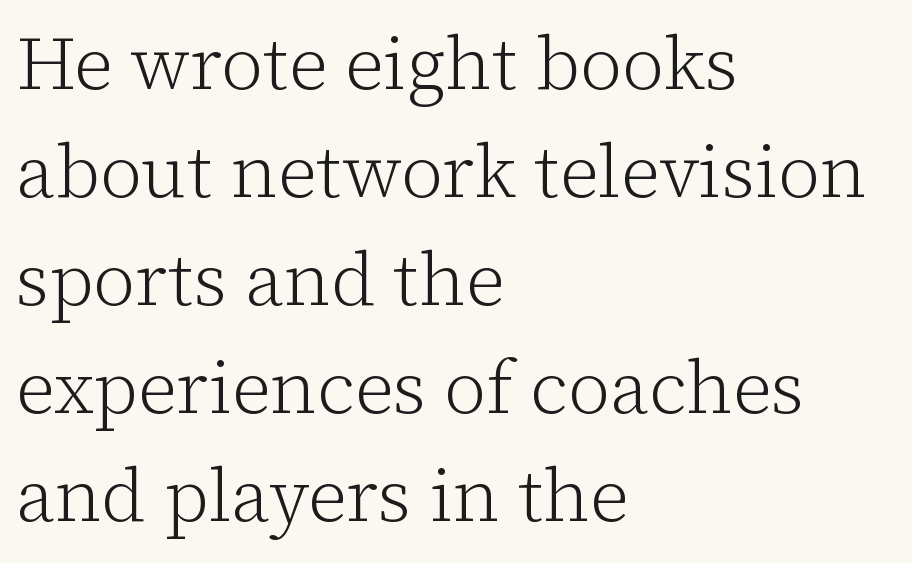
The line texture is even and compact thanks to regular tracking. These lines sit exactly where default settings would place them. Yep, those are serifs on the letters. The passage shown is not underscored anywhere. You could not count columns in this text — the font is proportionally spaced. Layout note: lines flush left.
